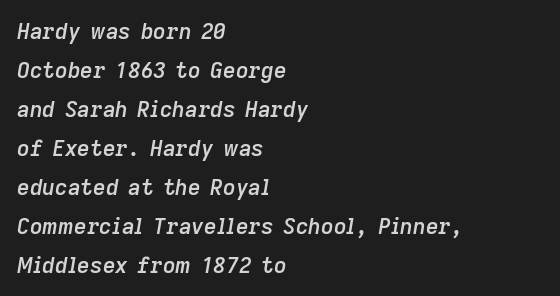
The lines in this sample share a left origin and differ only in where they stop. Is the letter spacing exaggerated? No — it looks like the ordinary default. Stroke thickness is moderately raised; the sample reads as semibold. Quick note: underline off.
